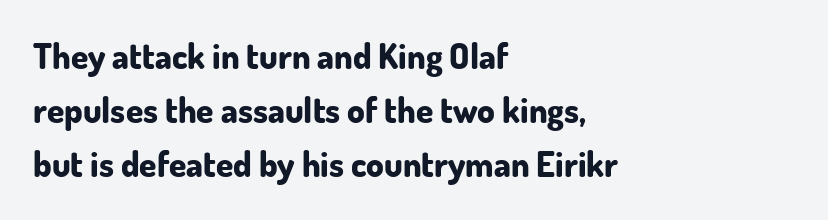
{"serif": "no", "italic": "no", "bold": "yes", "weight": "bold", "width": "normal", "stroke_contrast": "low", "x_height": "small", "monospaced": "no", "underline": "no", "align": "left", "line_spacing": "normal", "line_spacing_ratio": 1.55, "letter_spacing": "normal", "letter_spacing_em": 0.0, "glyph_px": 35}
